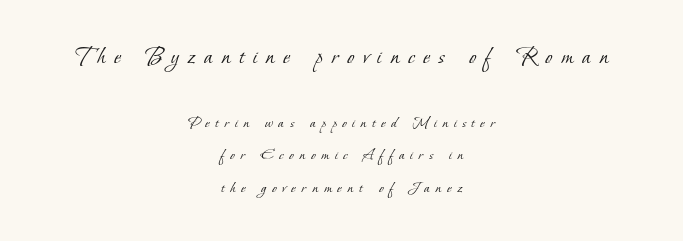
You could only call the tracking loose — the letters float apart. Glance below the letters and you will spot only blank space. Each new line begins a long way beneath the previous one. Neither beginnings nor endings align; midpoints do. This reads as an unemphasized weight, regular at the heaviest.
